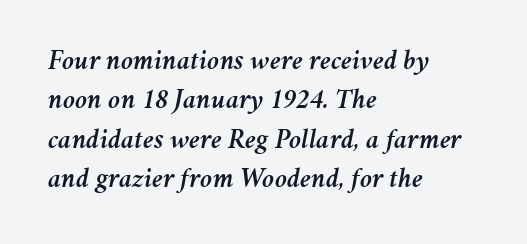
Regular leading. In terms of posture, this sample is oblique. This sample is left-justified, so line endings fall wherever the words run out. The foot of each line stays bare and open.
